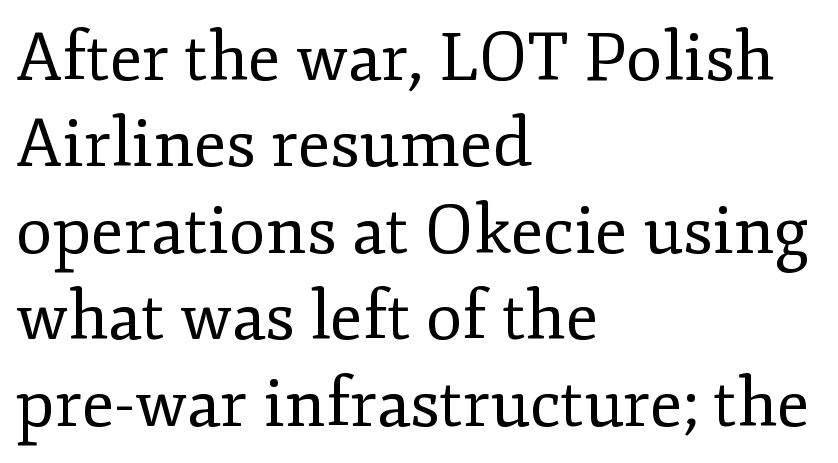
Q: Is the text bold? A: No.
Q: Is the text italic (slanted)? A: No, it is upright.
Q: Is the typeface a serif or a sans-serif typeface? A: Serif.
Q: Is the text underlined? A: No.
Q: How is the paragraph aligned? A: Left-aligned.
Q: Is the spacing between letters normal or unusually wide? A: Normal.
Q: Is the spacing between lines tight, normal or loose? A: Normal.
Q: Width (condensed, normal, or wide)? A: Normal.
Q: Stroke contrast? A: Low.
Q: x-height? A: Small.
Q: Monospaced? A: No.
